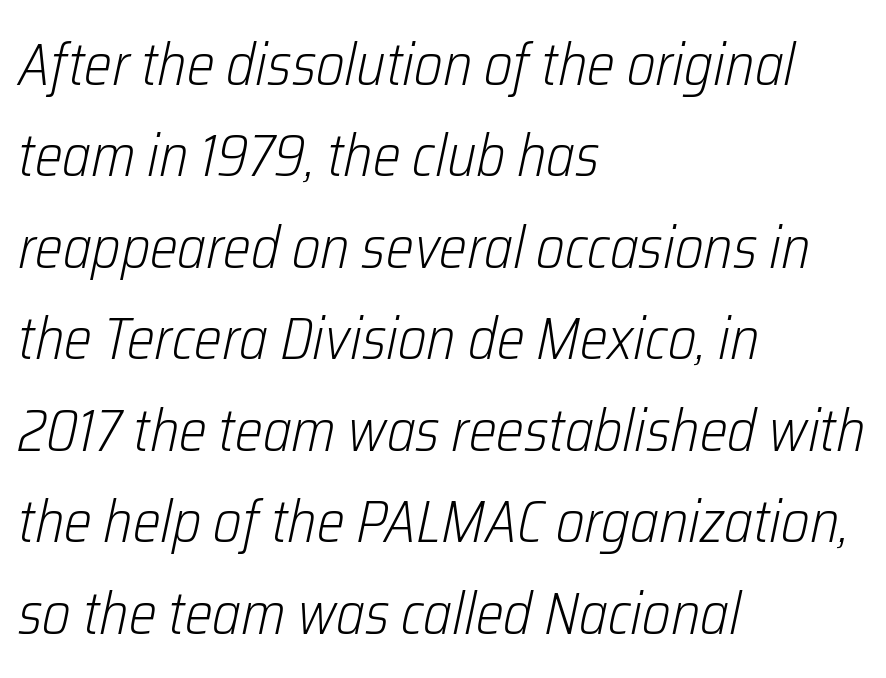
The image shows 59 px light, condensed type, italic (leaning right); set left-aligned, normal line spacing (1.55x), normal letter spacing, not underlined; low stroke contrast and a medium x-height.
